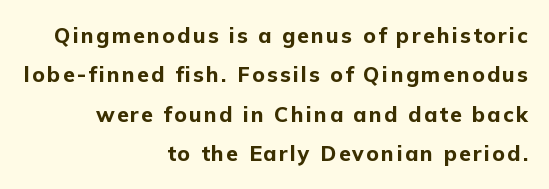
All the whitespace from short lines collects on the left. A typesetter would mark this as roman, not italic. Students, this is bold: see how much ink each stroke carries. Check under the words: just untouched page.
